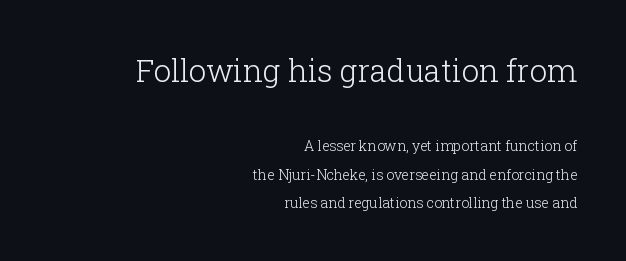
Q: Is the text bold? A: No.
Q: Is the text italic (slanted)? A: No, it is upright.
Q: Is the typeface a serif or a sans-serif typeface? A: Serif.
Q: Is the text underlined? A: No.
Q: How is the paragraph aligned? A: Right-aligned.
Q: Is the spacing between letters normal or unusually wide? A: Normal.
Q: Is the spacing between lines tight, normal or loose? A: Loose.
Q: Which block of text is set in a larger size, the first (top) or the second (bottom)? A: The first (top) one.
Q: Width (condensed, normal, or wide)? A: Normal.
Q: Stroke contrast? A: Low.
Q: x-height? A: Medium.
Q: Monospaced? A: No.
